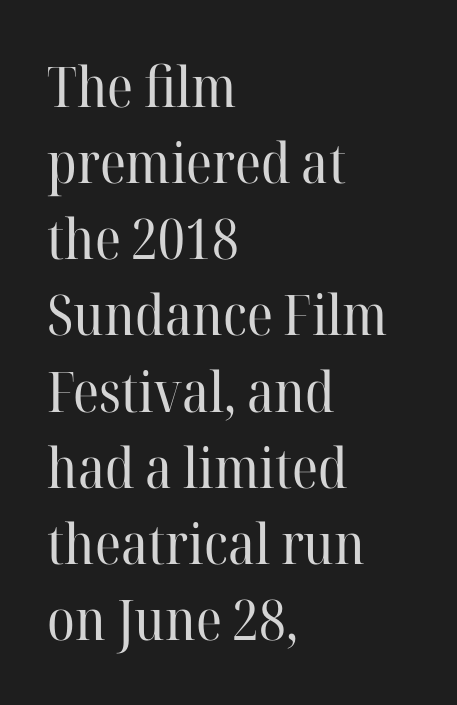
The font is comparable to plain body text, perhaps lighter. The passage shown is typeset with a serif family. Unmarked baselines from the first word to the last. Left-aligned paragraph, ragged on the right.
